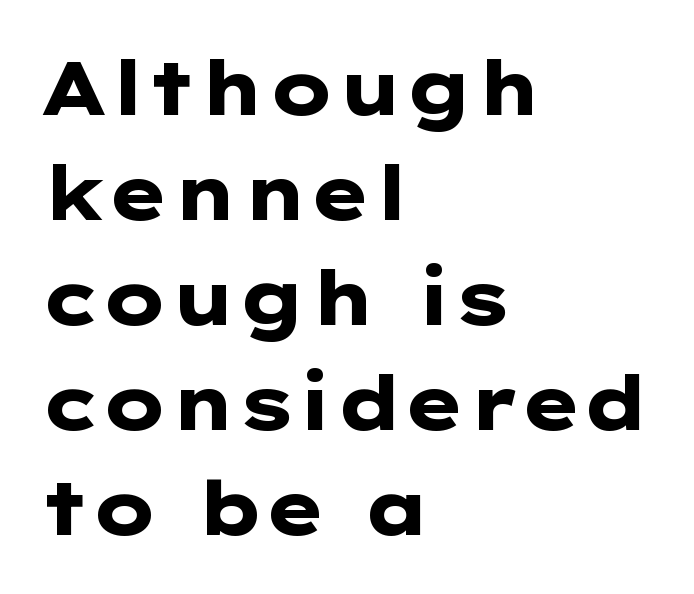
Q: Is the text bold? A: Yes.
Q: Is the text italic (slanted)? A: No, it is upright.
Q: Is the typeface a serif or a sans-serif typeface? A: Sans-serif.
Q: Is the text underlined? A: No.
Q: How is the paragraph aligned? A: Left-aligned.
Q: Is the spacing between letters normal or unusually wide? A: Normal.
Q: Is the spacing between lines tight, normal or loose? A: Normal.
Q: Width (condensed, normal, or wide)? A: Wide.
Q: Stroke contrast? A: Low.
Q: x-height? A: Medium.
